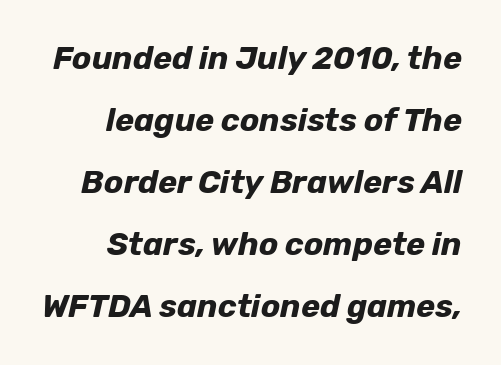
Q: Is the text bold? A: Yes.
Q: Is the text italic (slanted)? A: Yes, it leans right by about 12 degrees.
Q: Is the text underlined? A: No.
Q: How is the paragraph aligned? A: Right-aligned.
Q: Is the spacing between letters normal or unusually wide? A: Normal.
Q: Is the spacing between lines tight, normal or loose? A: Loose.
Q: Width (condensed, normal, or wide)? A: Normal.
Q: Stroke contrast? A: Low.
Q: x-height? A: Medium.
Q: Monospaced? A: No.
